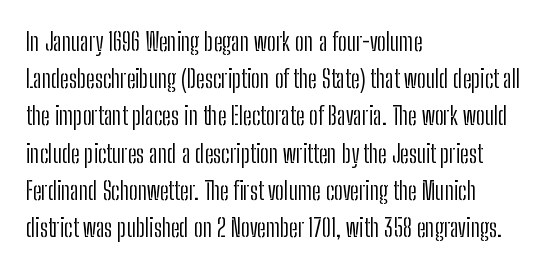
Each new line begins a customary step beneath the previous one. In CSS terms this would be text-align: left. Every character sits straight up, as roman type does. Inter-character spacing is left at the font's built-in metrics.
